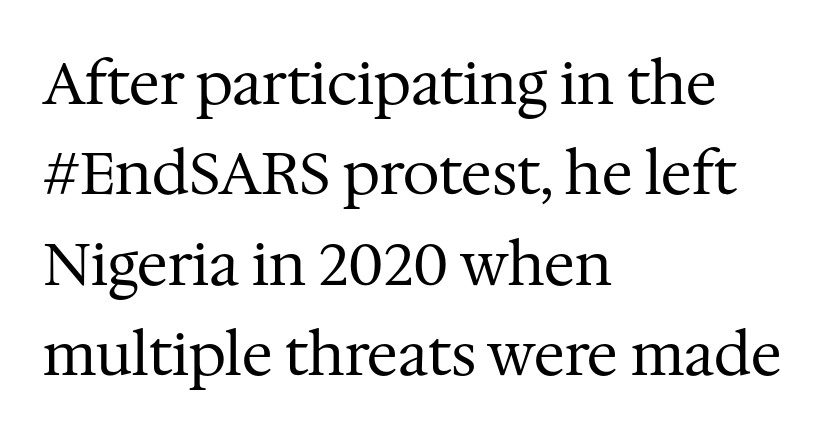
Is the stroke heavy? The answer is a plain regular-or-lighter. Tall strokes in this sample are plumb rather than angled. Reading down the block, your eye returns to a fixed left position each line. The leading is moderate, giving the passage an even texture.
